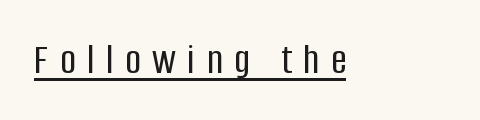
{"serif": "no", "italic": "no", "width": "condensed", "stroke_contrast": "low", "x_height": "large", "monospaced": "no", "underline": "yes", "letter_spacing": "wide", "letter_spacing_em": 0.27, "glyph_px": 43}
